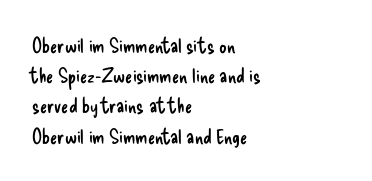
{"italic": "no", "bold": "no", "underline": "no", "align": "left", "line_spacing": "normal", "line_spacing_ratio": 1.44, "letter_spacing": "normal", "letter_spacing_em": 0.0, "glyph_px": 21}
